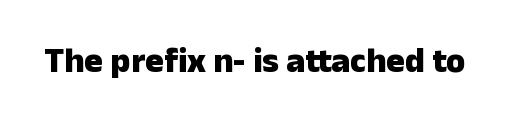
{"serif": "no", "italic": "no", "bold": "yes", "weight": "heavy", "width": "normal", "stroke_contrast": "low", "x_height": "medium", "monospaced": "no", "underline": "no", "letter_spacing": "normal", "letter_spacing_em": 0.0, "glyph_px": 35}
